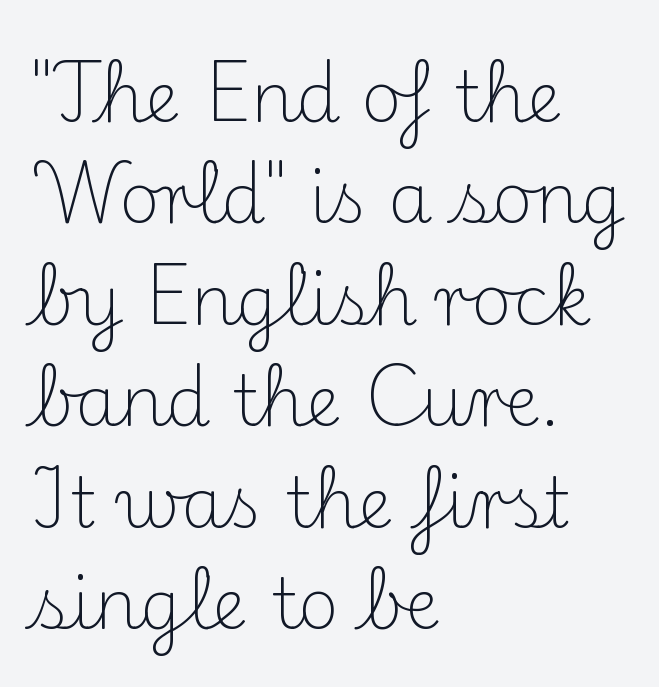
Yep, those are serifs on the letters. Glance below the letters and you will spot only blank space. Does extra space separate the letters? No, they use regular spacing. A typesetter would call this leading conventional body-copy spacing. Horizontal alignment here is leftward, the default for most running prose.
